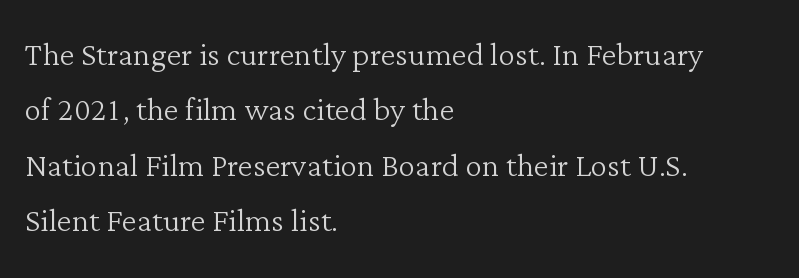
Q: Is the text bold? A: No.
Q: Is the text italic (slanted)? A: No, it is upright.
Q: Is the typeface a serif or a sans-serif typeface? A: Serif.
Q: Is the text underlined? A: No.
Q: How is the paragraph aligned? A: Left-aligned.
Q: Is the spacing between letters normal or unusually wide? A: Normal.
Q: Is the spacing between lines tight, normal or loose? A: Normal.
Q: Width (condensed, normal, or wide)? A: Normal.
Q: Stroke contrast? A: Low.
Q: x-height? A: Medium.
Q: Monospaced? A: No.
